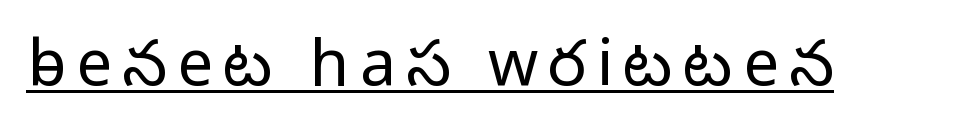
{"serif": "no", "italic": "no", "bold": "no", "weight": "light", "width": "normal", "stroke_contrast": "low", "x_height": "medium", "monospaced": "no", "underline": "yes", "glyph_px": 64}
